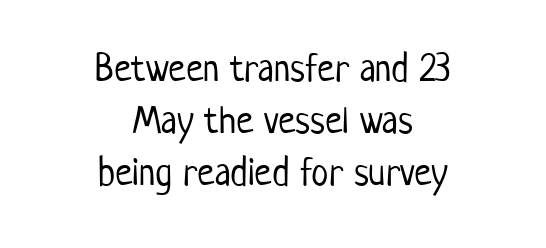
The image shows 39 px light, condensed sans-serif type, upright; set centered, normal line spacing (1.33x), normal letter spacing, not underlined; low stroke contrast and a medium x-height.
